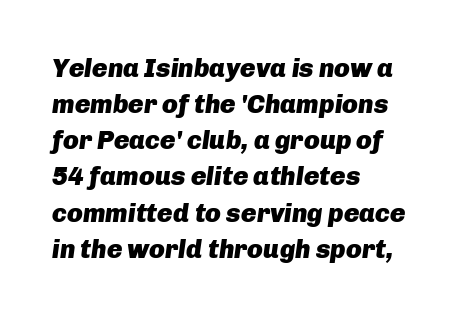
{"italic": "yes", "lean": "right", "slant_degrees": 8, "bold": "yes", "underline": "no", "align": "left", "line_spacing": "normal", "line_spacing_ratio": 1.39, "letter_spacing": "normal", "letter_spacing_em": 0.0, "glyph_px": 26}
